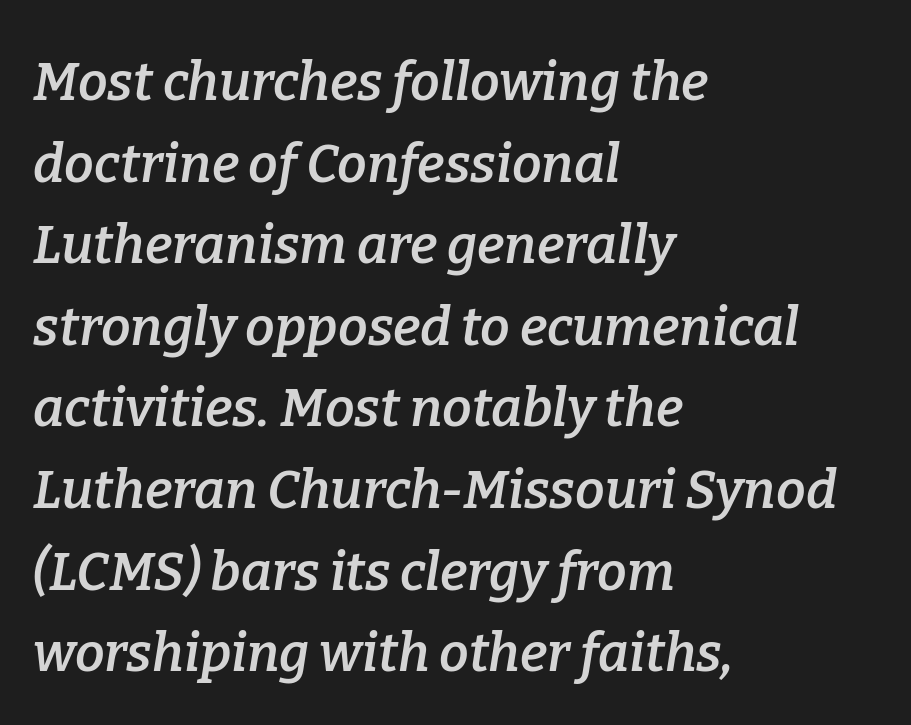
The image shows 53 px semibold serif type, italic (leaning right); set left-aligned, normal line spacing (1.54x), normal letter spacing, not underlined; low stroke contrast and a medium x-height.
